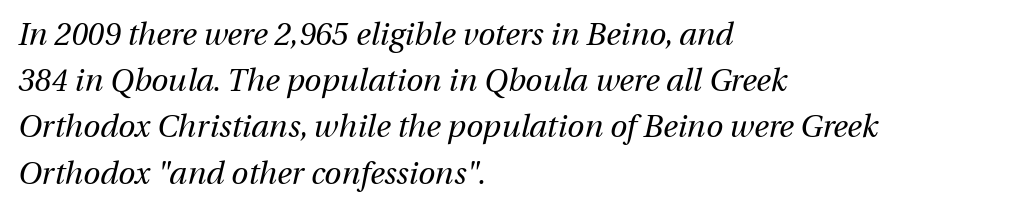
The image shows 31 px regular-weight type, italic (leaning right); set left-aligned, normal line spacing (1.49x), normal letter spacing, not underlined; medium stroke contrast and a medium x-height.
